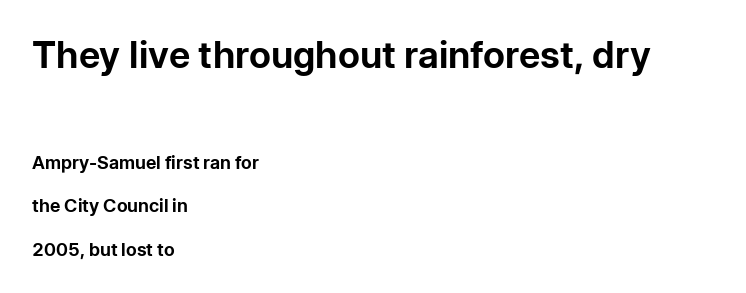
Q: Is the text bold? A: Yes.
Q: Is the text italic (slanted)? A: No, it is upright.
Q: Is the typeface a serif or a sans-serif typeface? A: Sans-serif.
Q: Is the text underlined? A: No.
Q: How is the paragraph aligned? A: Left-aligned.
Q: Is the spacing between letters normal or unusually wide? A: Normal.
Q: Is the spacing between lines tight, normal or loose? A: Loose.
Q: Which block of text is set in a larger size, the first (top) or the second (bottom)? A: The first (top) one.
Q: Width (condensed, normal, or wide)? A: Normal.
Q: Stroke contrast? A: Low.
Q: x-height? A: Medium.
Q: Monospaced? A: No.
